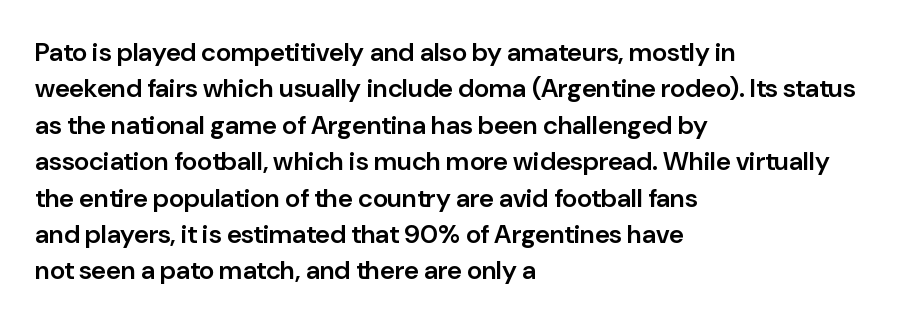
{"italic": "no", "bold": "semi", "underline": "no", "align": "left", "line_spacing": "normal", "line_spacing_ratio": 1.4, "letter_spacing": "normal", "letter_spacing_em": 0.0, "glyph_px": 26}
